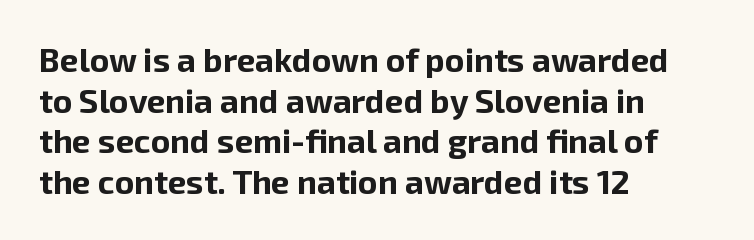
The image shows 33 px bold sans-serif type, upright; set left-aligned, line spacing 1.23x, normal letter spacing, not underlined; low stroke contrast and a medium x-height.
